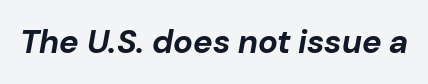
Q: Is the text bold? A: Yes.
Q: Is the text italic (slanted)? A: Yes, it leans right by about 10 degrees.
Q: Is the text underlined? A: No.
Q: Is the spacing between letters normal or unusually wide? A: Normal.
Q: Width (condensed, normal, or wide)? A: Normal.
Q: Stroke contrast? A: Low.
Q: x-height? A: Medium.
Q: Monospaced? A: No.
